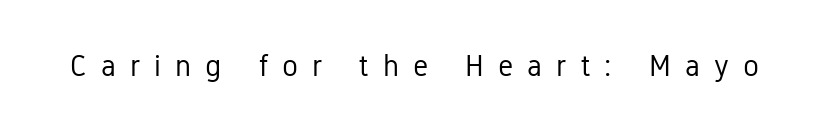
{"serif": "no", "italic": "no", "bold": "no", "weight": "regular", "width": "condensed", "stroke_contrast": "low", "x_height": "medium", "monospaced": "no", "underline": "no", "letter_spacing": "wide", "letter_spacing_em": 0.47, "glyph_px": 30}
